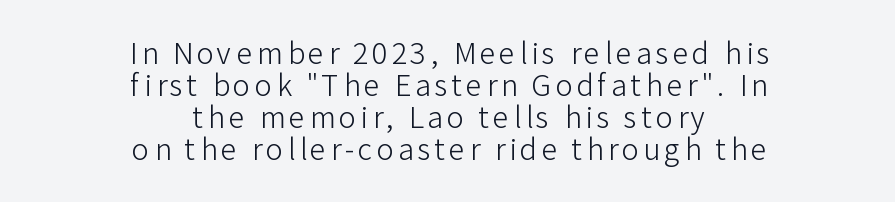
The image shows 29 px light sans-serif type, upright; set centered, tight line spacing (1.1x), not underlined; low stroke contrast and a medium x-height.
